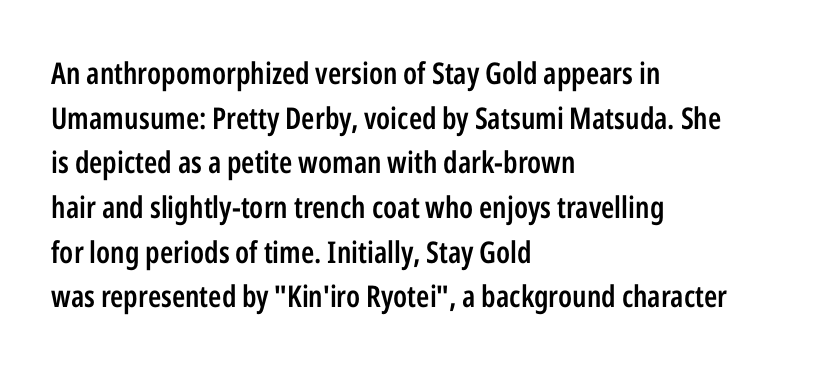
The image shows 30 px semibold, condensed sans-serif type, upright; set left-aligned, normal line spacing (1.49x), normal letter spacing, not underlined; low stroke contrast and a medium x-height.
